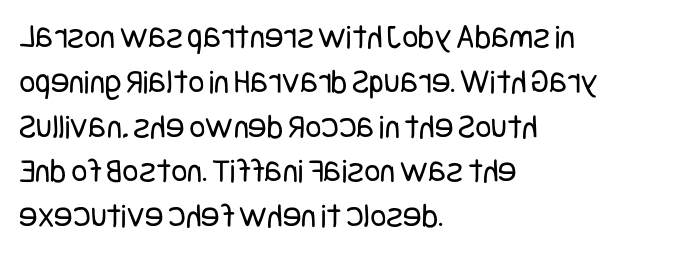
Q: Is the text bold? A: No.
Q: Is the text italic (slanted)? A: No, it is upright.
Q: Is the typeface a serif or a sans-serif typeface? A: Sans-serif.
Q: Is the text underlined? A: No.
Q: How is the paragraph aligned? A: Left-aligned.
Q: Is the spacing between letters normal or unusually wide? A: Normal.
Q: Is the spacing between lines tight, normal or loose? A: Normal.
Q: Width (condensed, normal, or wide)? A: Condensed.
Q: Stroke contrast? A: Low.
Q: x-height? A: Large.
